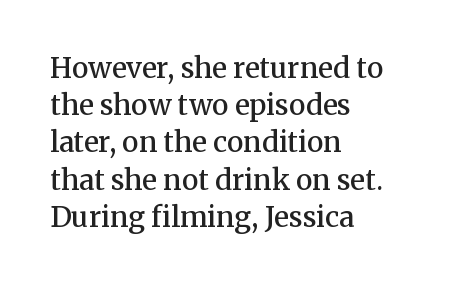
Observe the ordinary spacing: letters are neighbours, not strangers. A typesetter would label this face a serif. A roman cut, with each character standing at attention. The font is running at a semibold setting, under full bold. The typesetter chose a ragged-right arrangement here.
